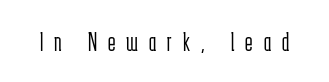
{"serif": "no", "italic": "no", "bold": "no", "weight": "light", "width": "condensed", "stroke_contrast": "low", "x_height": "medium", "monospaced": "no", "underline": "no", "letter_spacing": "wide", "letter_spacing_em": 0.39, "glyph_px": 28}
